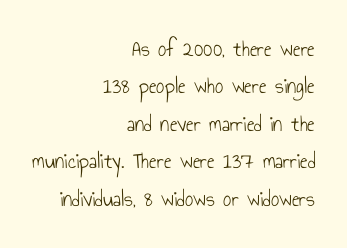
Q: Is the text bold? A: No.
Q: Is the text italic (slanted)? A: No, it is upright.
Q: Is the text underlined? A: No.
Q: How is the paragraph aligned? A: Right-aligned.
Q: Is the spacing between letters normal or unusually wide? A: Normal.
Q: Is the spacing between lines tight, normal or loose? A: Normal.
